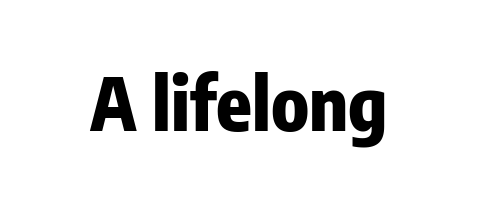
{"serif": "no", "italic": "no", "bold": "yes", "weight": "heavy", "width": "condensed", "stroke_contrast": "low", "x_height": "medium", "monospaced": "no", "underline": "no", "letter_spacing": "normal", "letter_spacing_em": 0.0, "glyph_px": 73}
